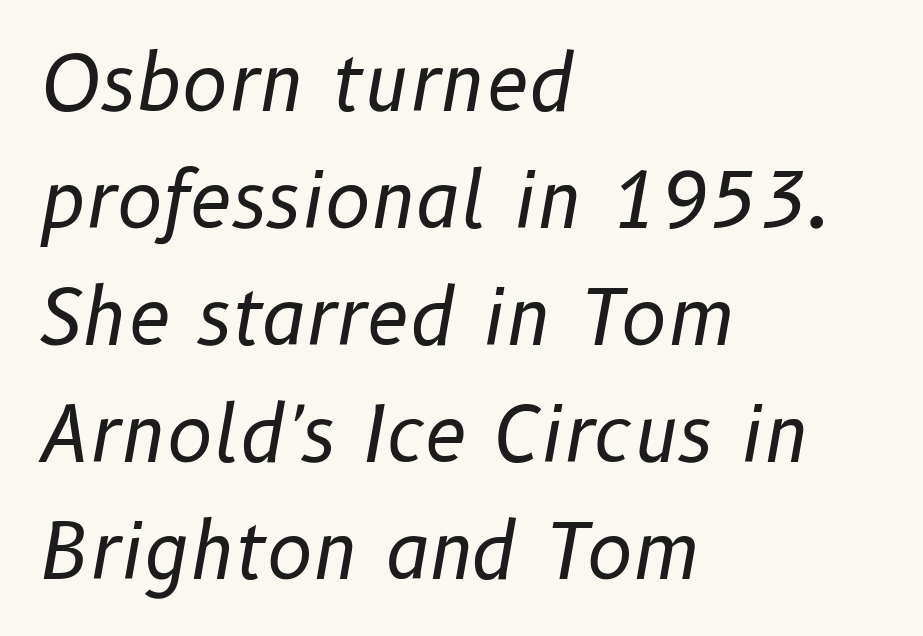
Q: Is the text bold? A: No.
Q: Is the text italic (slanted)? A: Yes, it leans right by about 10 degrees.
Q: Is the text underlined? A: No.
Q: How is the paragraph aligned? A: Left-aligned.
Q: Is the spacing between letters normal or unusually wide? A: Normal.
Q: Is the spacing between lines tight, normal or loose? A: Normal.
Q: Width (condensed, normal, or wide)? A: Normal.
Q: Stroke contrast? A: Low.
Q: x-height? A: Medium.
Q: Monospaced? A: No.
